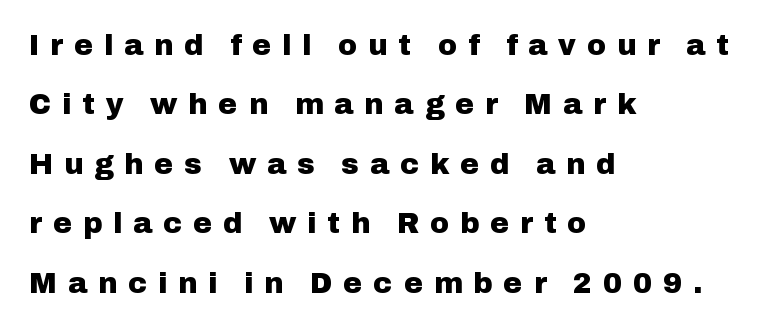
Note the varied advance widths — an 'i' is clearly narrower than an 'm'. The rendering shows plain stroke endings on the letterforms — a sans-serif design. Airy leading. Loose tracking; the words dissolve into strings of separated letters.
